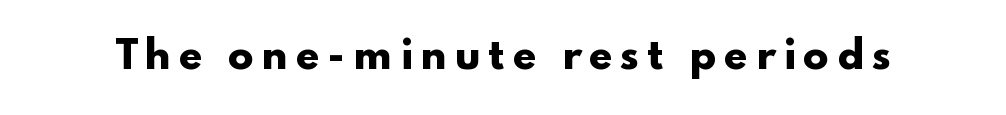
Typographic density is high because the face is bold. A typesetter would call this proportional, since set widths differ per character. A clean baseline with only descenders dipping below it. The rendering shows plain stroke endings on the letterforms — a sans-serif design. Characters remain perfectly vertical along every line.
